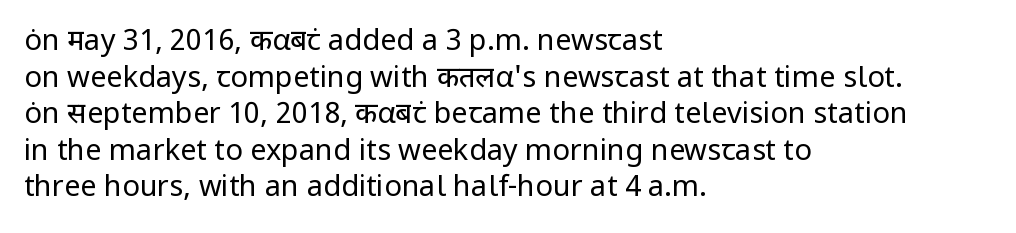
The letters advance in unequal steps, a hallmark of proportional type. The string is rendered with underlining switched off. The axis of the letterforms is exactly vertical. Honestly, the letter spacing is just normal — you wouldn't notice it. No chunkiness to these letters — they're not bold. The rendering uses a moderate line-height, typical for paragraphs.
